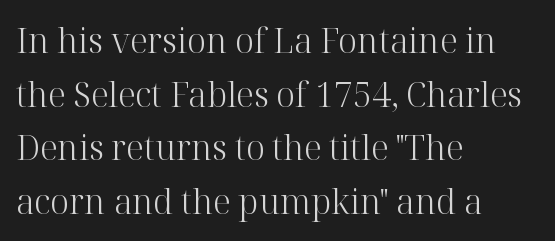
Typographically, this falls in the serif category. Do the letters lean? They stand straight. The foot of each line stays bare and open. Whoever set this chose a conventional vertical rhythm. Here the glyphs are tracked normally, forming tight word shapes. The rendering uses natural spacing where letterforms have individual widths.
